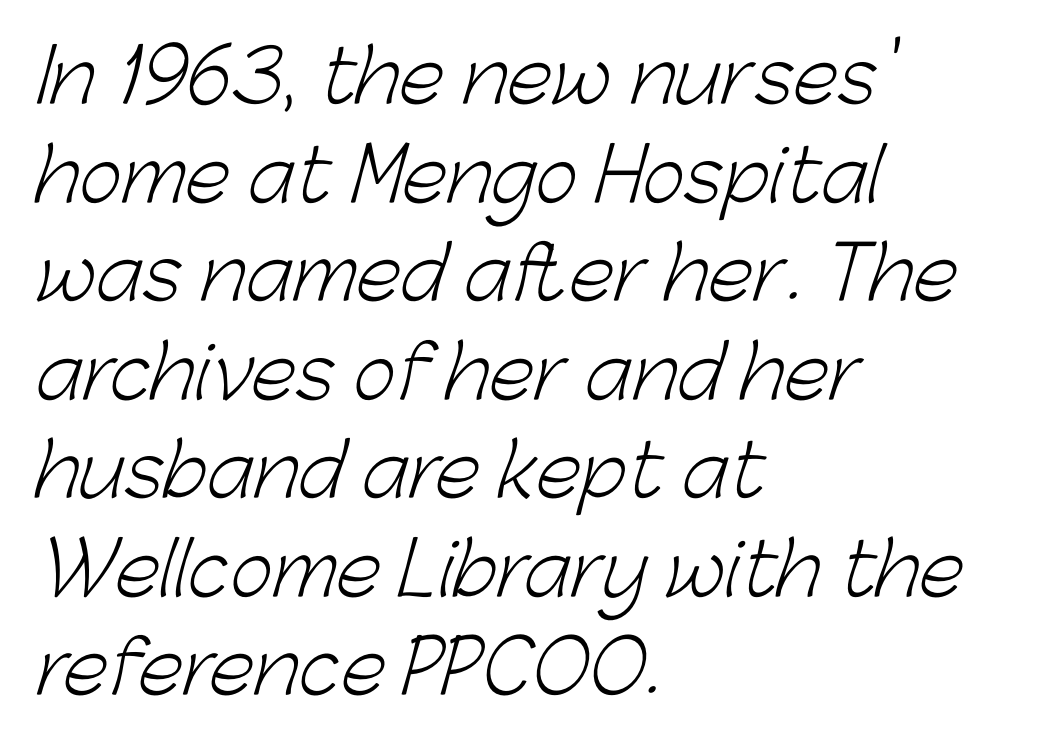
Q: Is the text bold? A: No.
Q: Is the typeface a serif or a sans-serif typeface? A: Sans-serif.
Q: Is the text underlined? A: No.
Q: How is the paragraph aligned? A: Left-aligned.
Q: Is the spacing between letters normal or unusually wide? A: Normal.
Q: Is the spacing between lines tight, normal or loose? A: Normal.
Q: Width (condensed, normal, or wide)? A: Normal.
Q: Stroke contrast? A: Low.
Q: x-height? A: Medium.
Q: Monospaced? A: No.
